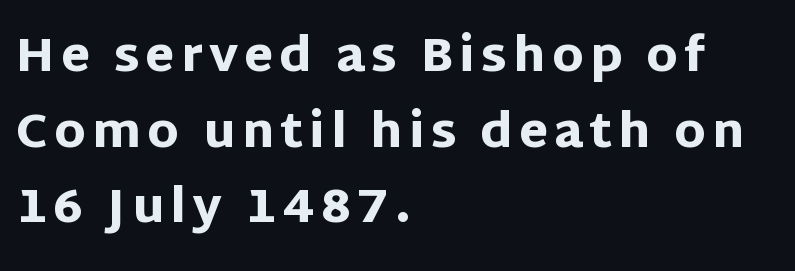
The image shows 47 px heavy sans-serif type, upright; set left-aligned, normal line spacing (1.61x), not underlined; low stroke contrast and a large x-height.
